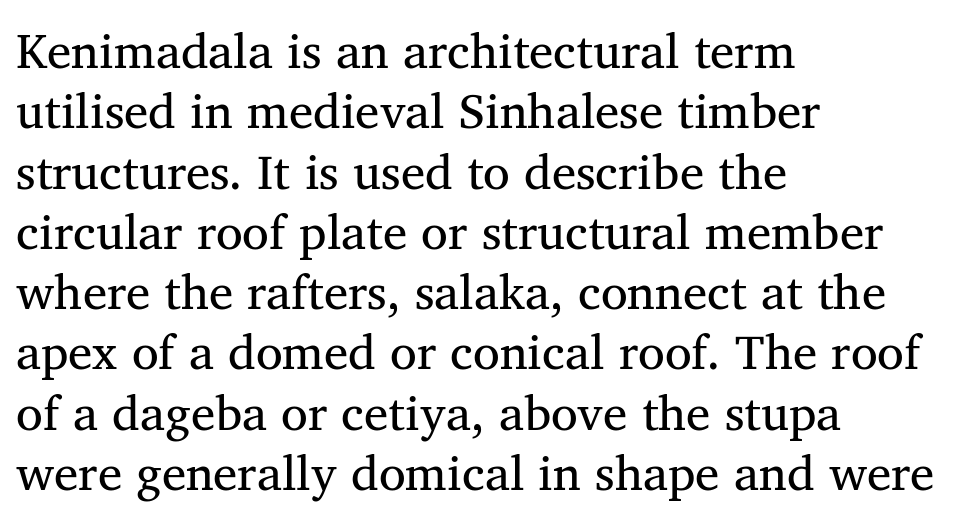
The passage shown is typed in a proportional face where columns would drift. The horizontal fit of the characters is conventional and even. The zone under the glyphs is completely vacant. Where is the straight margin? On the left. The designer went with a serif here, giving each stem small feet.
